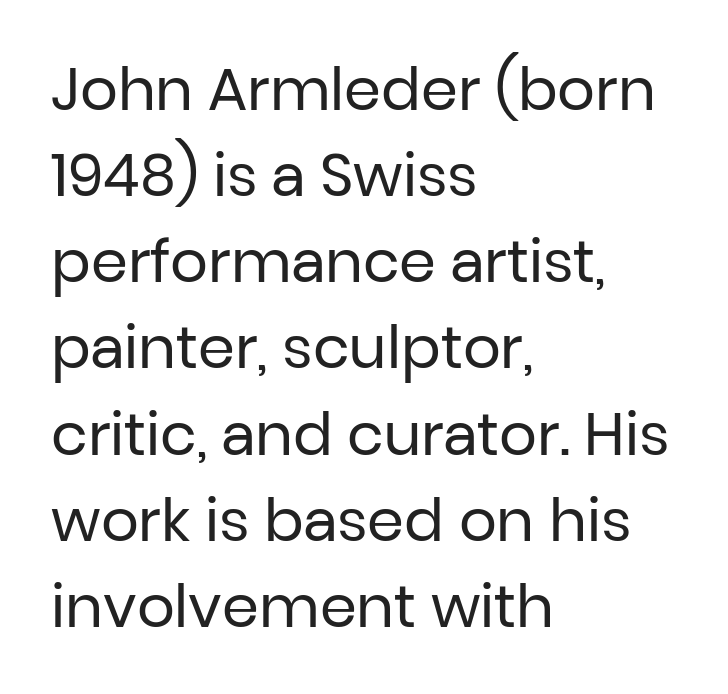
Short note: letters normally spaced. Decoration check: the copy has no underline. The face used here is proportionally spaced, like ordinary book or web type. Line spacing here is normal.
